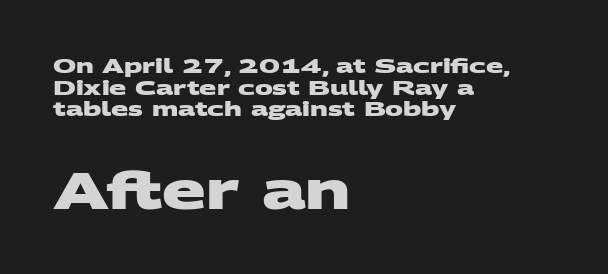
These lines huddle together more closely than default settings would place them. Nope, no serifs anywhere on these letters. Which of the two is more prominent by size? The second, at the bottom. Think of a printed novel: that variable character pitch is what you see here. Look at the stroke-to-counter ratio: heavy, a bold.
